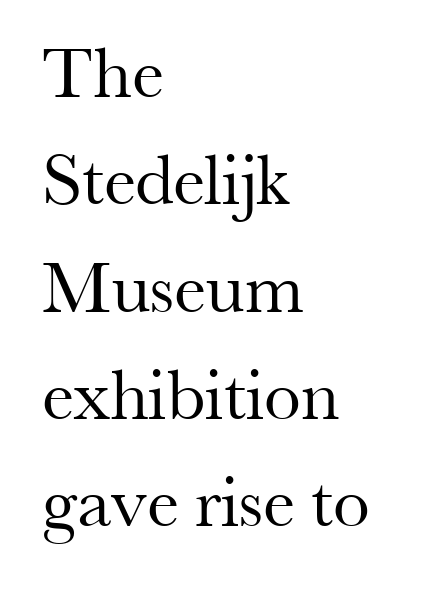
{"serif": "yes", "italic": "no", "bold": "no", "weight": "regular", "width": "normal", "stroke_contrast": "medium", "x_height": "small", "monospaced": "no", "underline": "no", "align": "left", "line_spacing": "normal", "line_spacing_ratio": 1.45, "letter_spacing": "normal", "letter_spacing_em": 0.0, "glyph_px": 74}
